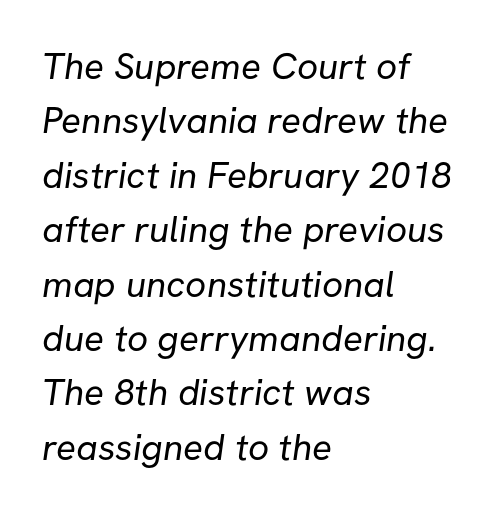
Standard letterfit; no display-style spreading of the glyphs. Spacing verdict: proportional, widths tailored to each character. A student would call this left alignment; a typographer would say flush left, rag right. The rendering uses a moderate line-height, typical for paragraphs.
